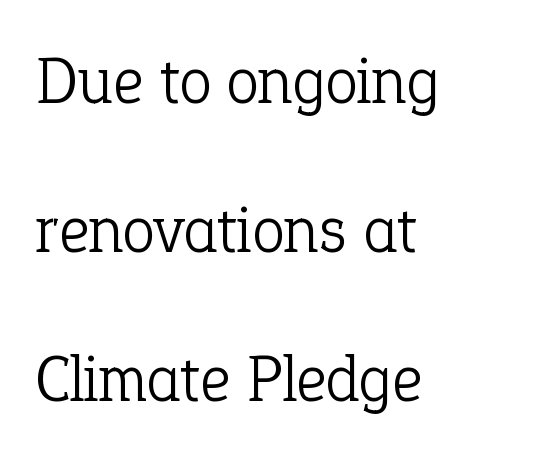
{"serif": "yes", "italic": "no", "bold": "no", "weight": "light", "width": "normal", "stroke_contrast": "low", "x_height": "medium", "monospaced": "no", "underline": "no", "align": "left", "line_spacing": "loose", "line_spacing_ratio": 2.26, "letter_spacing": "normal", "letter_spacing_em": 0.0, "glyph_px": 66}
